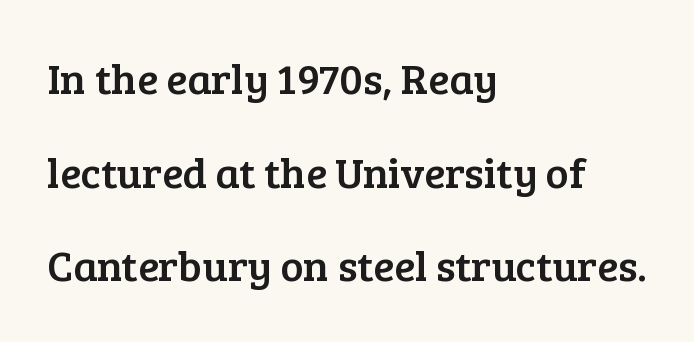
Q: Is the text italic (slanted)? A: No, it is upright.
Q: Is the typeface a serif or a sans-serif typeface? A: Serif.
Q: Is the text underlined? A: No.
Q: How is the paragraph aligned? A: Left-aligned.
Q: Is the spacing between letters normal or unusually wide? A: Normal.
Q: Is the spacing between lines tight, normal or loose? A: Loose.
Q: Width (condensed, normal, or wide)? A: Normal.
Q: Stroke contrast? A: Low.
Q: x-height? A: Medium.
Q: Monospaced? A: No.
